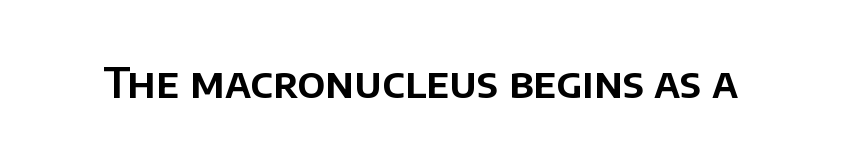
{"serif": "no", "italic": "no", "width": "normal", "stroke_contrast": "low", "x_height": "large", "monospaced": "no", "underline": "no", "letter_spacing": "normal", "letter_spacing_em": 0.0, "glyph_px": 42}
